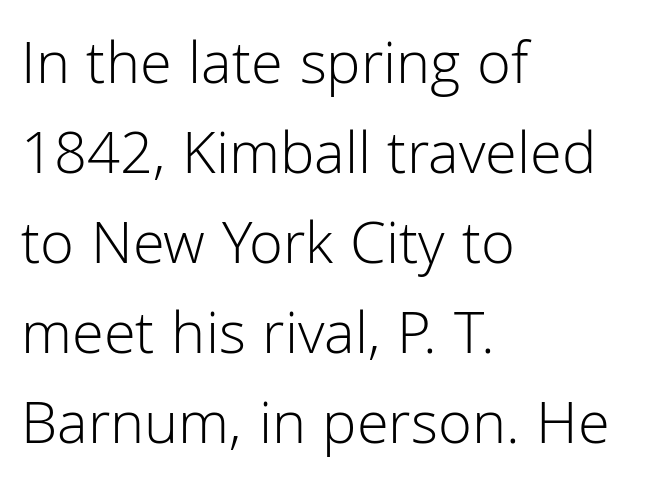
Q: Is the text bold? A: No.
Q: Is the text italic (slanted)? A: No, it is upright.
Q: Is the typeface a serif or a sans-serif typeface? A: Sans-serif.
Q: Is the text underlined? A: No.
Q: How is the paragraph aligned? A: Left-aligned.
Q: Is the spacing between letters normal or unusually wide? A: Normal.
Q: Is the spacing between lines tight, normal or loose? A: Normal.
Q: Width (condensed, normal, or wide)? A: Normal.
Q: Stroke contrast? A: Low.
Q: x-height? A: Medium.
Q: Monospaced? A: No.
